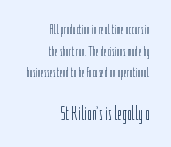
Q: Is the text bold? A: No.
Q: Is the text italic (slanted)? A: No, it is upright.
Q: Is the text underlined? A: No.
Q: How is the paragraph aligned? A: Right-aligned.
Q: Is the spacing between letters normal or unusually wide? A: Normal.
Q: Is the spacing between lines tight, normal or loose? A: Normal.
Q: Which block of text is set in a larger size, the first (top) or the second (bottom)? A: The second (bottom) one.
